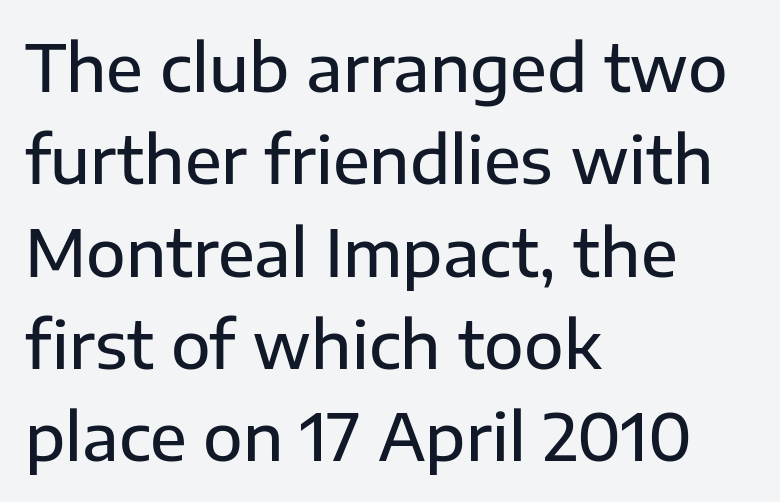
{"serif": "no", "italic": "no", "width": "normal", "stroke_contrast": "low", "x_height": "medium", "monospaced": "no", "underline": "no", "align": "left", "line_spacing": "normal", "line_spacing_ratio": 1.42, "letter_spacing": "normal", "letter_spacing_em": 0.0, "glyph_px": 65}
